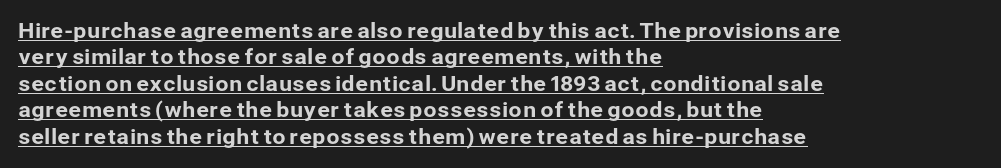
The image shows 21 px text type, upright; set left-aligned, normal line spacing (1.26x), normal letter spacing, underlined.
